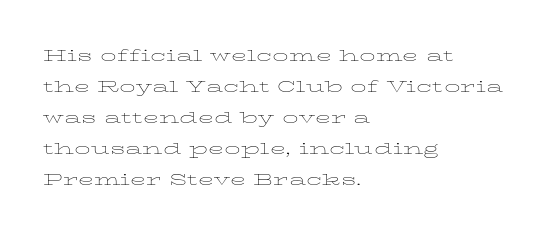
The image shows 21 px text type, upright; set left-aligned, normal line spacing (1.48x), normal letter spacing, not underlined.
